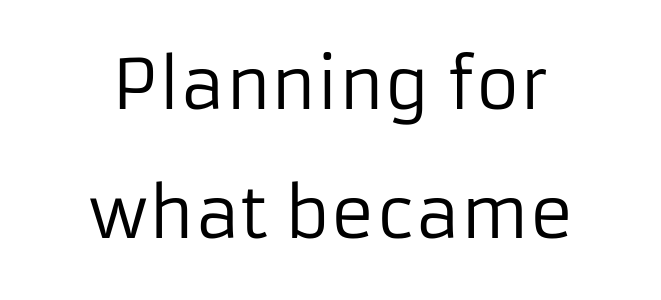
The line-height multiplier appears high, well above default. Unlike a traditional serif, this face leaves its strokes unadorned. The baseline area is clear. Heft: none added — not bold. The face used here is proportionally spaced, like ordinary book or web type. The type is set solid horizontally, with unmodified tracking.
